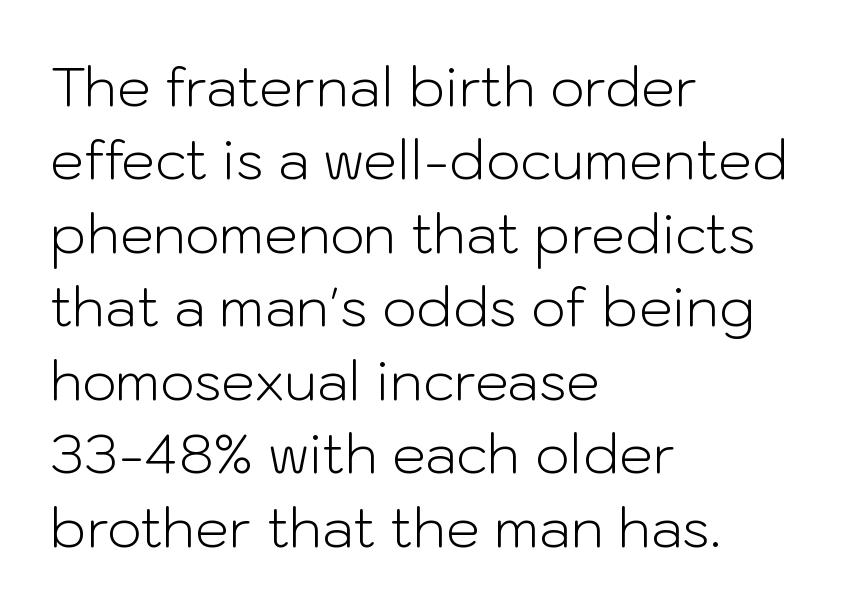
{"serif": "no", "italic": "no", "bold": "no", "weight": "light", "width": "normal", "stroke_contrast": "low", "x_height": "medium", "monospaced": "no", "underline": "no", "align": "left", "line_spacing": "normal", "line_spacing_ratio": 1.36, "letter_spacing": "normal", "letter_spacing_em": 0.0, "glyph_px": 54}
